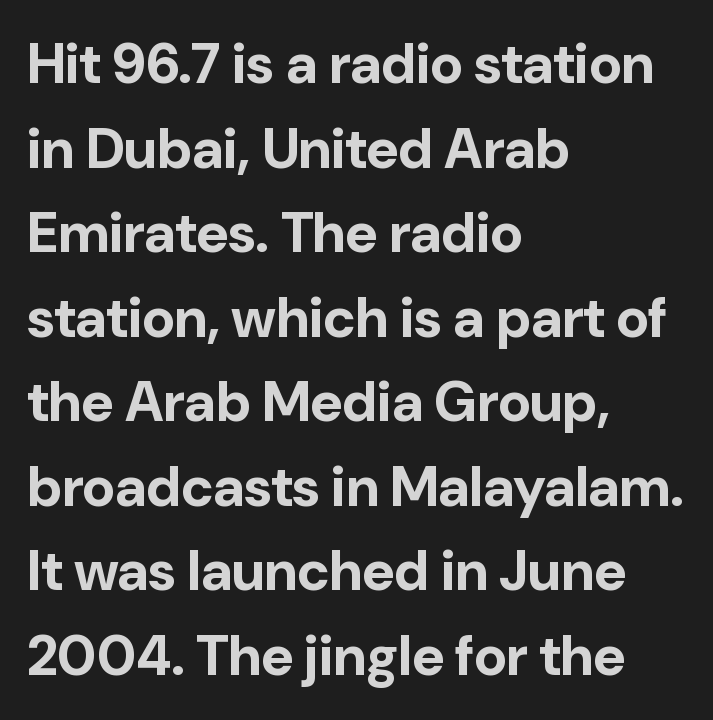
Q: Is the text bold? A: Yes.
Q: Is the text italic (slanted)? A: No, it is upright.
Q: Is the typeface a serif or a sans-serif typeface? A: Sans-serif.
Q: Is the text underlined? A: No.
Q: How is the paragraph aligned? A: Left-aligned.
Q: Is the spacing between letters normal or unusually wide? A: Normal.
Q: Is the spacing between lines tight, normal or loose? A: Normal.
Q: Width (condensed, normal, or wide)? A: Normal.
Q: Stroke contrast? A: Low.
Q: x-height? A: Medium.
Q: Monospaced? A: No.
